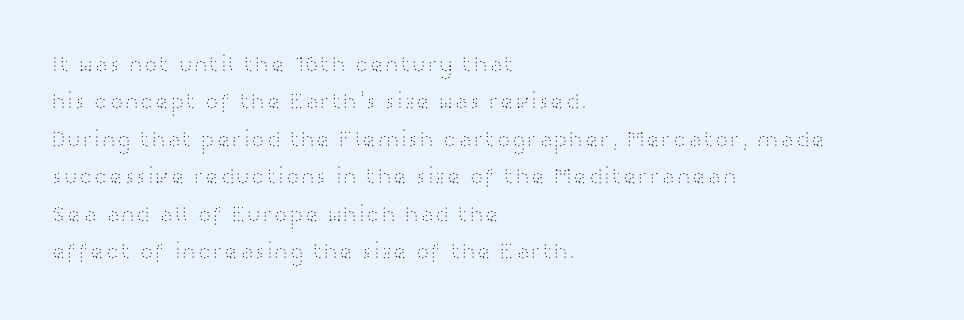
Q: Is the text bold? A: No.
Q: Is the text italic (slanted)? A: No, it is upright.
Q: Is the text underlined? A: No.
Q: How is the paragraph aligned? A: Left-aligned.
Q: Is the spacing between letters normal or unusually wide? A: Normal.
Q: Is the spacing between lines tight, normal or loose? A: Normal.
